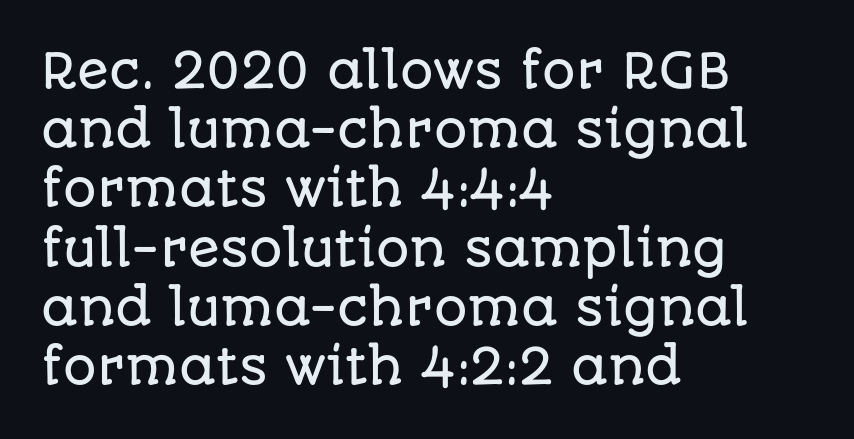
The image shows 47 px sans-serif type, upright; set left-aligned, normal line spacing (1.26x), normal letter spacing, not underlined; low stroke contrast and a large x-height.
